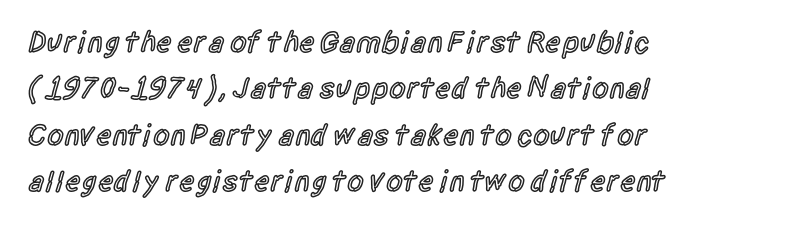
{"serif": "no", "bold": "semi", "weight": "semibold", "width": "condensed", "x_height": "large", "monospaced": "no", "underline": "no", "align": "left", "line_spacing": "normal", "line_spacing_ratio": 1.55, "letter_spacing": "normal", "letter_spacing_em": 0.0, "glyph_px": 30}
